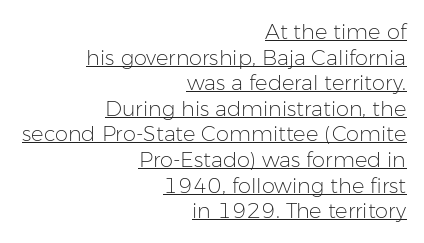
Q: Is the text bold? A: No.
Q: Is the text italic (slanted)? A: No, it is upright.
Q: Is the text underlined? A: Yes.
Q: How is the paragraph aligned? A: Right-aligned.
Q: Is the spacing between letters normal or unusually wide? A: Normal.
